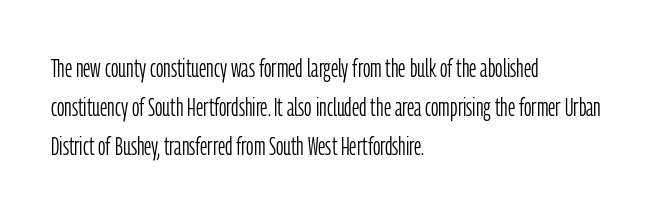
The image shows 26 px text type, upright; set left-aligned, normal line spacing (1.5x), normal letter spacing, not underlined.
